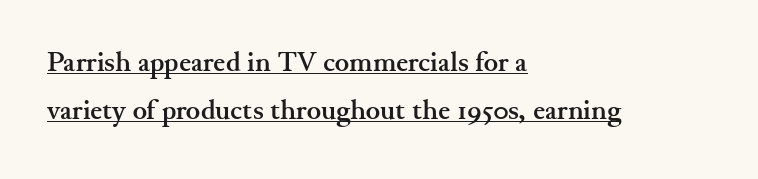
The image shows 27 px bold type, upright; set left-aligned, line spacing 1.78x, normal letter spacing, underlined.
